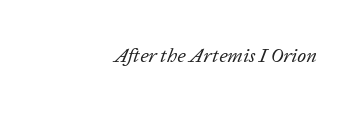
Ink coverage per letter is moderate at most. An italicized treatment has been applied to the whole sample. Caption: standard tracking, unaltered. The space beneath each line is pristine and unruled.
